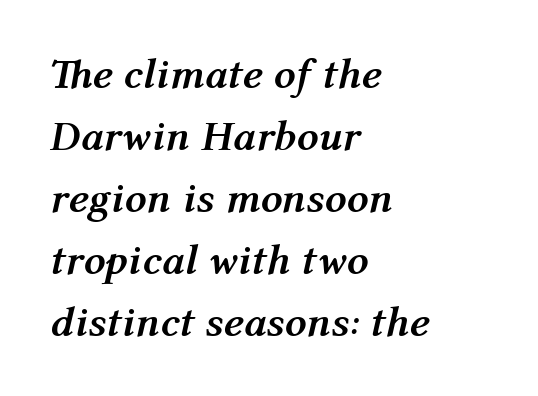
The image shows 43 px semibold type, italic (leaning right); set left-aligned, normal line spacing (1.44x), normal letter spacing, not underlined; medium stroke contrast and a medium x-height.
